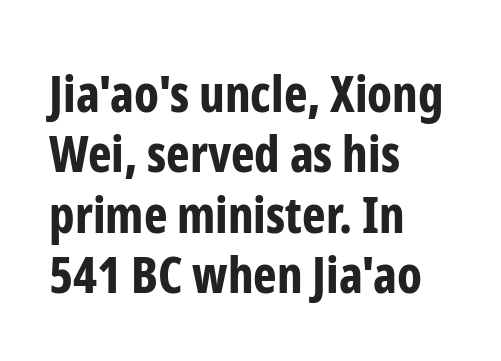
Layout note: lines flush left. Glance below the letters and you will spot only blank space. Notice how the stems are strictly vertical — no italics here. The rendering uses natural spacing where letterforms have individual widths. The letters sit at their default tracking, neither squeezed nor spread. Stroke terminals: plain, sans-serif.
